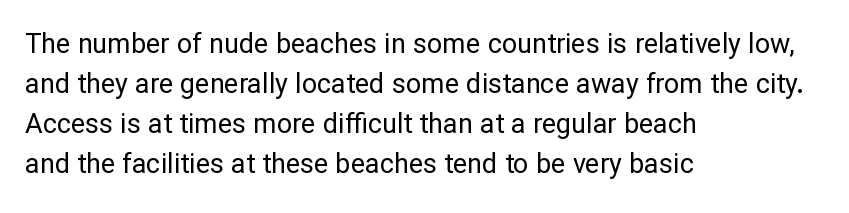
The image shows 27 px text type, upright; set left-aligned, normal line spacing (1.48x), normal letter spacing, not underlined.
